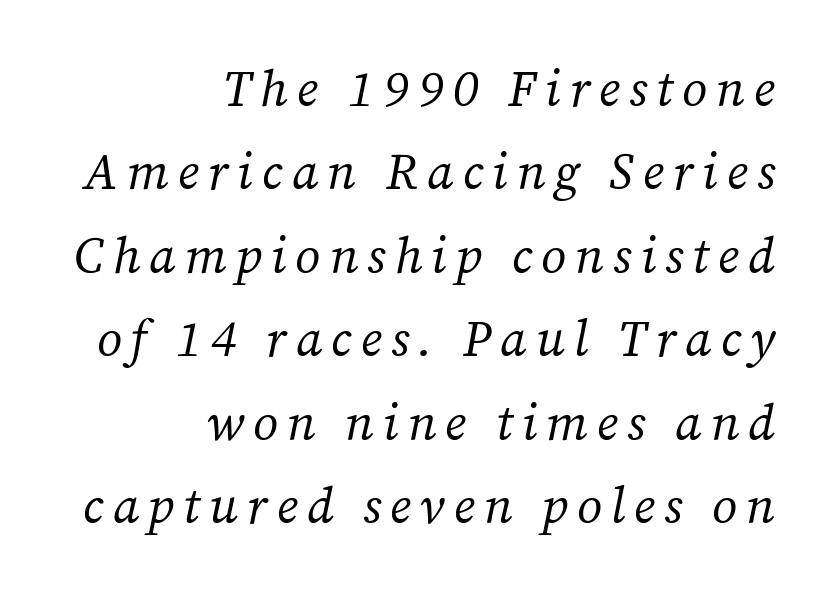
Q: Is the text bold? A: No.
Q: Is the text italic (slanted)? A: Yes, it leans right by about 12 degrees.
Q: Is the typeface a serif or a sans-serif typeface? A: Serif.
Q: Is the text underlined? A: No.
Q: How is the paragraph aligned? A: Right-aligned.
Q: Is the spacing between lines tight, normal or loose? A: Normal.
Q: Width (condensed, normal, or wide)? A: Normal.
Q: Stroke contrast? A: Medium.
Q: x-height? A: Medium.
Q: Monospaced? A: No.
